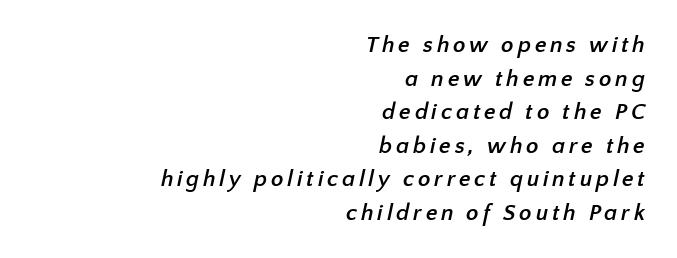
The gap between lines stays unmarked. Regular leading. The typesetting leans heavy: a genuine bold. Does the copy run flush right? Yes — the right margin is perfectly even.
